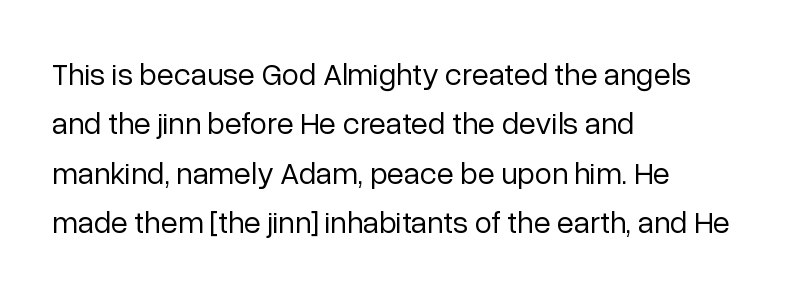
Vertically, the passage feels balanced, rows spaced as you'd expect. The area under the type is left untouched. Weight: in the light-to-regular range. This sample uses a sans-serif face. The passage shown is typed in a proportional face where columns would drift.
